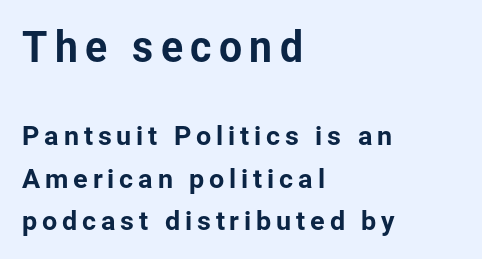
The image shows 41 px sans-serif type, upright; set left-aligned, normal line spacing (1.57x), not underlined; the first (top) block is 1.52x larger; low stroke contrast and a medium x-height.
